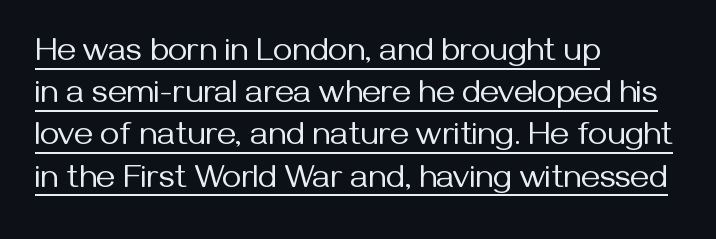
The image shows 33 px regular-weight sans-serif type, upright; set left-aligned, normal line spacing (1.28x), normal letter spacing, underlined; medium stroke contrast and a medium x-height.
